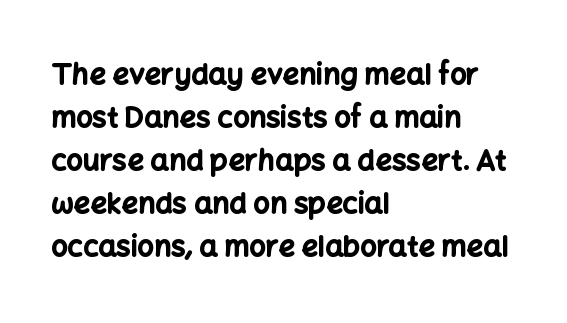
Q: Is the text bold? A: Yes.
Q: Is the text italic (slanted)? A: No, it is upright.
Q: Is the typeface a serif or a sans-serif typeface? A: Sans-serif.
Q: Is the text underlined? A: No.
Q: How is the paragraph aligned? A: Left-aligned.
Q: Is the spacing between letters normal or unusually wide? A: Normal.
Q: Is the spacing between lines tight, normal or loose? A: Normal.
Q: Width (condensed, normal, or wide)? A: Normal.
Q: Stroke contrast? A: Low.
Q: x-height? A: Medium.
Q: Monospaced? A: No.
